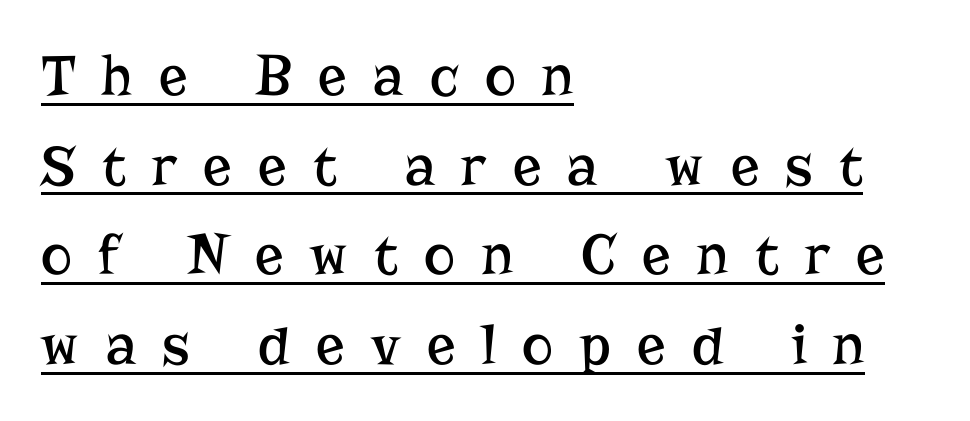
Q: Is the text bold? A: No.
Q: Is the text italic (slanted)? A: No, it is upright.
Q: Is the typeface a serif or a sans-serif typeface? A: Serif.
Q: Is the text underlined? A: Yes.
Q: How is the paragraph aligned? A: Left-aligned.
Q: Is the spacing between letters normal or unusually wide? A: Unusually wide.
Q: Is the spacing between lines tight, normal or loose? A: Normal.
Q: Width (condensed, normal, or wide)? A: Normal.
Q: Stroke contrast? A: Low.
Q: x-height? A: Medium.
Q: Monospaced? A: No.
